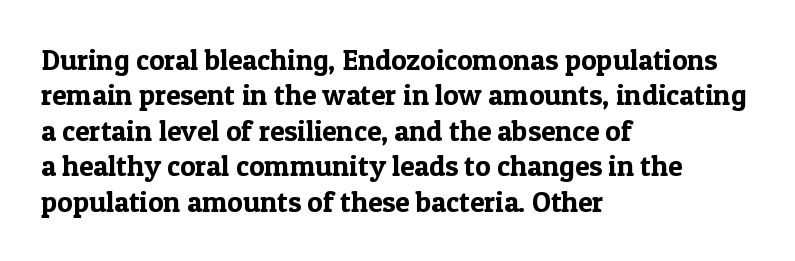
The image shows 29 px serif type, upright; set left-aligned, line spacing 1.22x, normal letter spacing, not underlined; a medium x-height.
